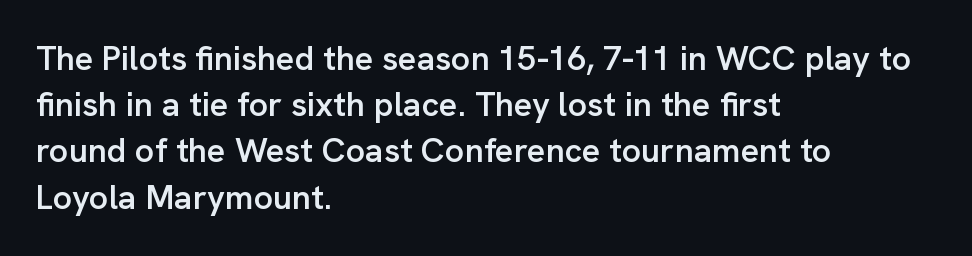
The image shows 34 px semibold sans-serif type, upright; set left-aligned, normal line spacing (1.36x), normal letter spacing, not underlined; low stroke contrast and a medium x-height.
